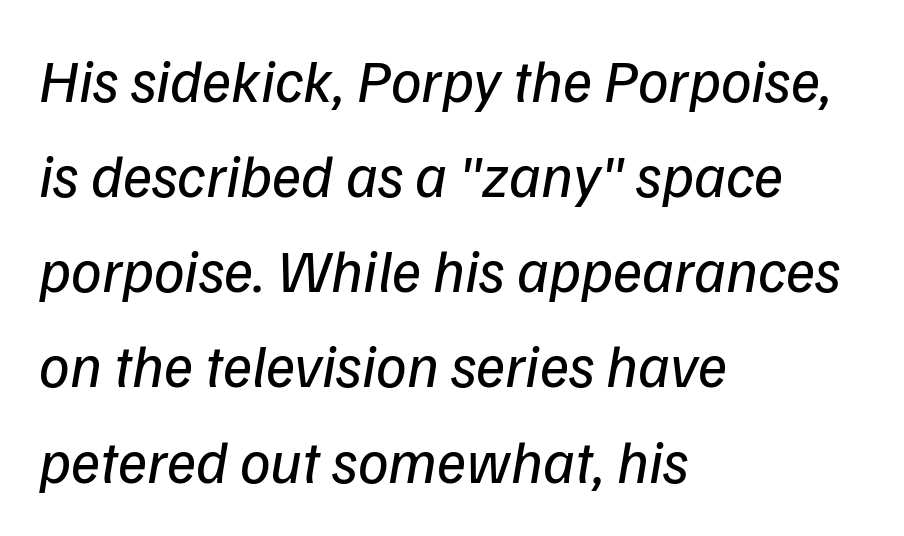
{"italic": "yes", "lean": "right", "slant_degrees": 9, "bold": "no", "weight": "regular", "width": "normal", "stroke_contrast": "low", "x_height": "medium", "monospaced": "no", "underline": "no", "align": "left", "line_spacing": "normal", "line_spacing_ratio": 1.56, "letter_spacing": "normal", "letter_spacing_em": 0.0, "glyph_px": 61}
